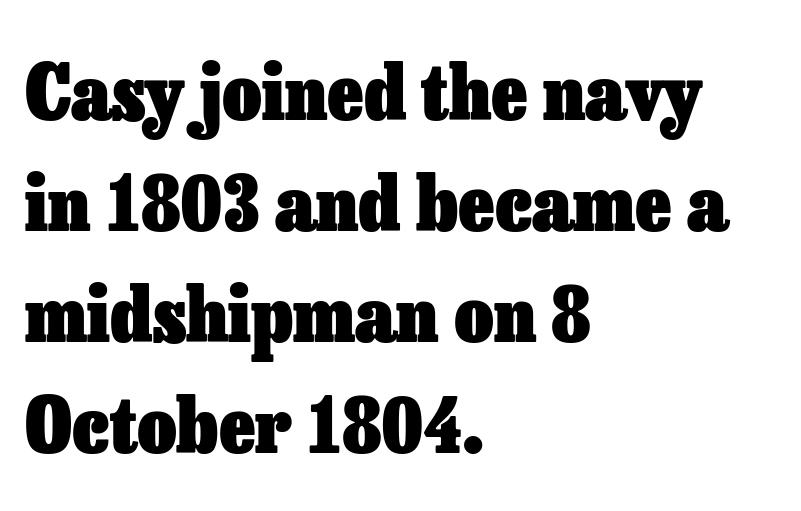
{"italic": "no", "bold": "yes", "weight": "heavy", "width": "normal", "stroke_contrast": "low", "x_height": "medium", "monospaced": "no", "underline": "no", "align": "left", "line_spacing": "normal", "line_spacing_ratio": 1.46, "letter_spacing": "normal", "letter_spacing_em": 0.0, "glyph_px": 76}
